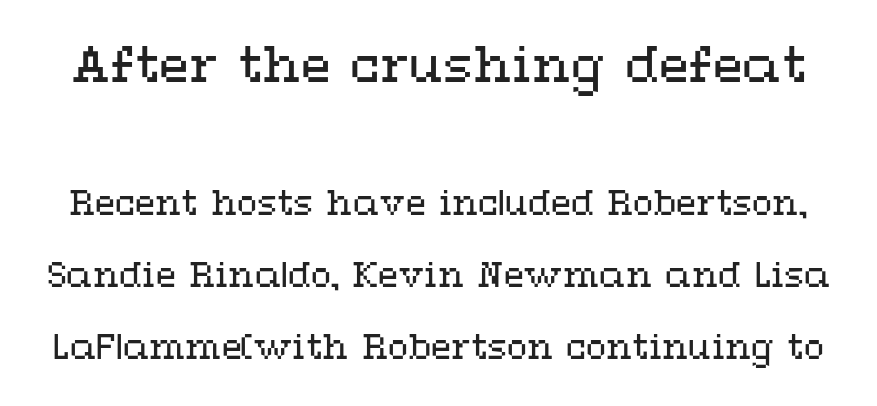
The image shows 49 px regular-weight, wide type, upright; set loose line spacing (2.18x), normal letter spacing, not underlined; the first (top) block is 1.48x larger; medium stroke contrast and a medium x-height.
